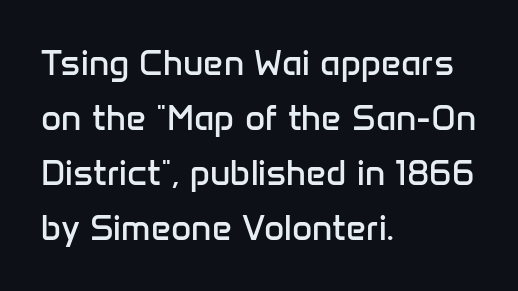
{"serif": "no", "italic": "no", "bold": "no", "weight": "regular", "width": "normal", "stroke_contrast": "low", "x_height": "medium", "monospaced": "no", "underline": "no", "align": "left", "line_spacing": "normal", "line_spacing_ratio": 1.57, "letter_spacing": "normal", "letter_spacing_em": 0.0, "glyph_px": 35}
